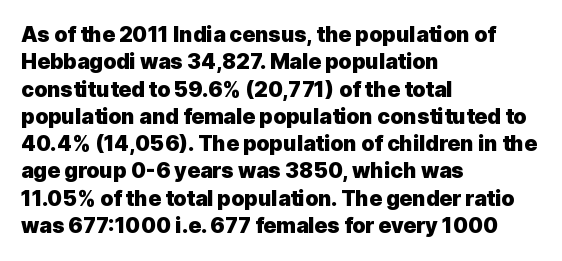
The rendering anchors every line to the left-hand side. This is the regular roman posture of the typeface. A normal amount of white space separates one row of letters from the next. The face used here is rendered with its standard letterfit. A clean baseline with only descenders dipping below it. The sample has been set heavy, in full bold.
